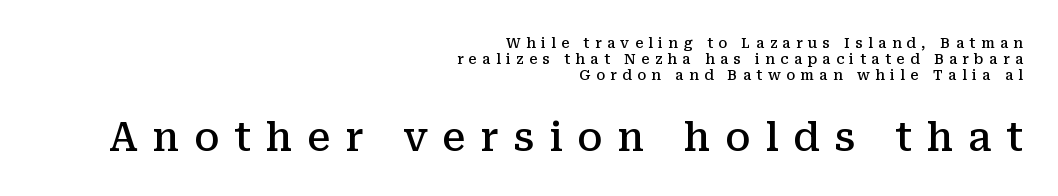
Caption: upper text group reduced, lower text group enlarged. Observe the serifs anchoring each vertical stroke in this sample. You could not count columns in this text — the font is proportionally spaced. The line-height multiplier appears low, near solid setting.
